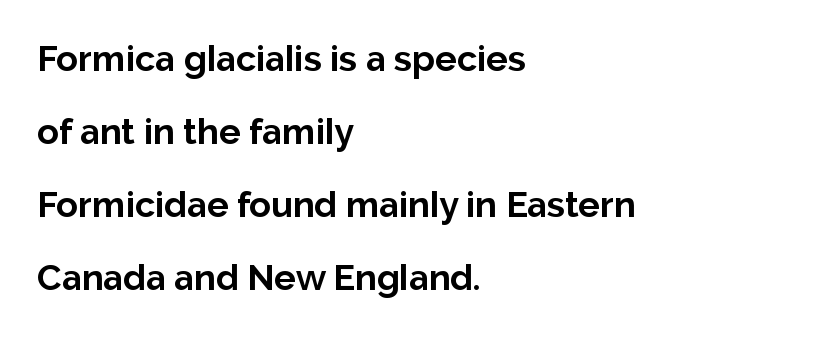
Alignment: flush left. Descenders hang freely into open space. To sum up the face: it is a sans, with no serifs. The horizontal fit of the characters is conventional and even.
